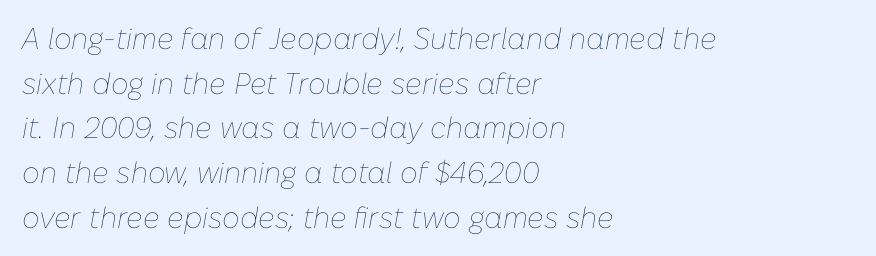
The designer left line spacing at the default. The baseline area is clear. This sample uses plain, unmodified letter spacing. The passage shown is not bold in any degree.
